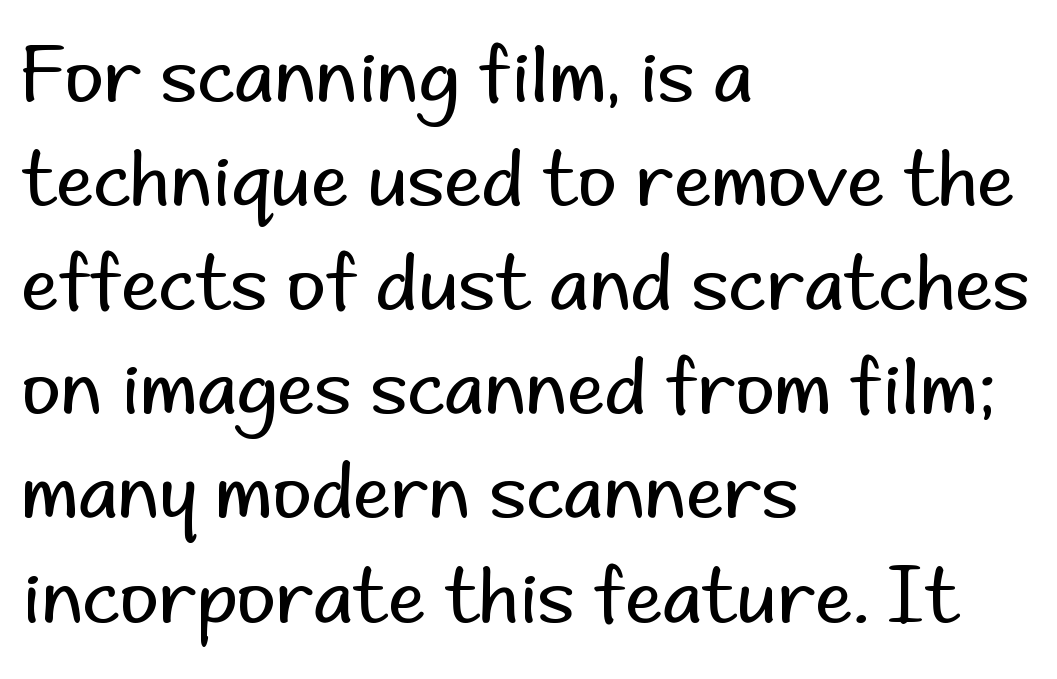
{"serif": "no", "italic": "no", "bold": "no", "weight": "regular", "width": "normal", "stroke_contrast": "low", "x_height": "small", "monospaced": "no", "underline": "no", "align": "left", "line_spacing": "normal", "line_spacing_ratio": 1.37, "letter_spacing": "normal", "letter_spacing_em": 0.0, "glyph_px": 76}
